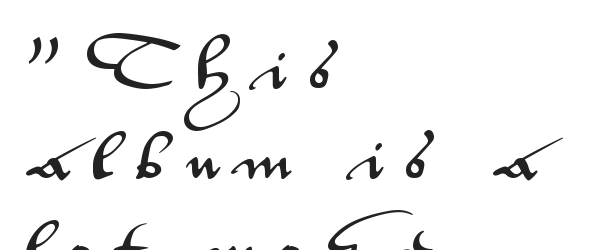
The image shows 53 px wide sans-serif type; set left-aligned, normal line spacing (1.69x), unusually wide letter spacing (+0.41 em), not underlined; medium stroke contrast and a small x-height.
